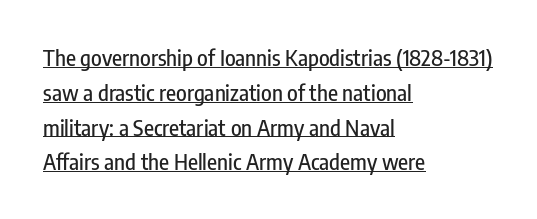
{"italic": "no", "underline": "yes", "align": "left", "line_spacing": "normal", "line_spacing_ratio": 1.58, "letter_spacing": "normal", "letter_spacing_em": 0.0, "glyph_px": 22}
